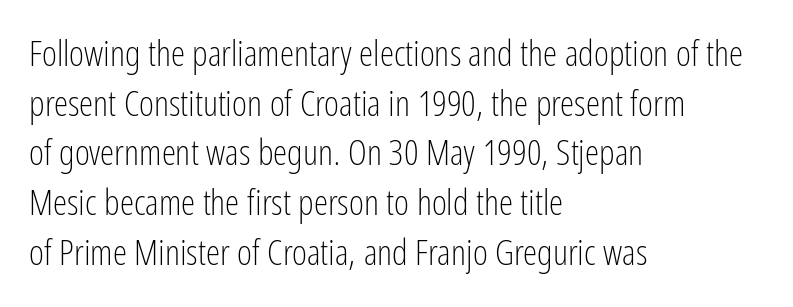
Q: Is the text bold? A: No.
Q: Is the text italic (slanted)? A: No, it is upright.
Q: Is the typeface a serif or a sans-serif typeface? A: Sans-serif.
Q: Is the text underlined? A: No.
Q: How is the paragraph aligned? A: Left-aligned.
Q: Is the spacing between letters normal or unusually wide? A: Normal.
Q: Is the spacing between lines tight, normal or loose? A: Normal.
Q: Width (condensed, normal, or wide)? A: Condensed.
Q: Stroke contrast? A: Low.
Q: x-height? A: Medium.
Q: Monospaced? A: No.
